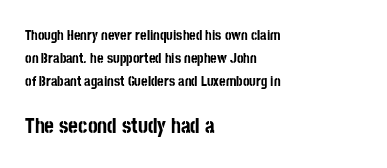
Rule under the text: the space is simply empty. Does the leading feel generous? No, just average. Standard letterfit; no display-style spreading of the glyphs. Designer's note — italics off, roman on. This layout puts the modest block above and the oversized block below. Notice how thick the strokes are: this is what a full bold looks like.
